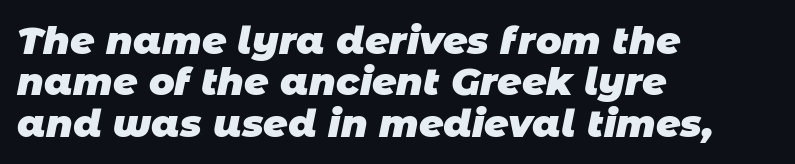
{"serif": "no", "bold": "yes", "weight": "heavy", "width": "normal", "stroke_contrast": "low", "x_height": "large", "monospaced": "no", "underline": "no", "align": "left", "line_spacing": "tight", "line_spacing_ratio": 1.09, "letter_spacing": "normal", "letter_spacing_em": 0.0, "glyph_px": 38}
